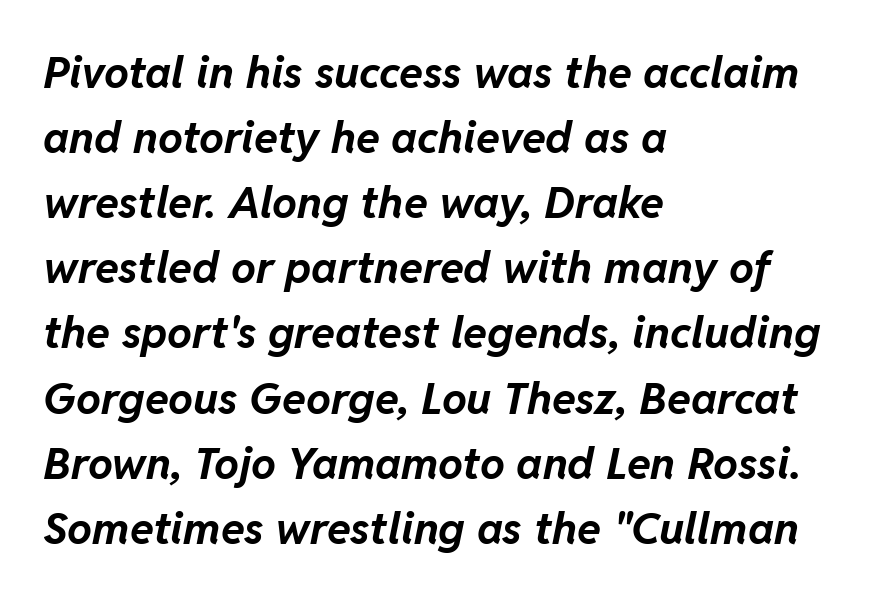
Q: Is the text bold? A: Yes.
Q: Is the text italic (slanted)? A: Yes, it leans right by about 11 degrees.
Q: Is the text underlined? A: No.
Q: How is the paragraph aligned? A: Left-aligned.
Q: Is the spacing between letters normal or unusually wide? A: Normal.
Q: Is the spacing between lines tight, normal or loose? A: Normal.
Q: Width (condensed, normal, or wide)? A: Normal.
Q: Stroke contrast? A: Low.
Q: x-height? A: Medium.
Q: Monospaced? A: No.
